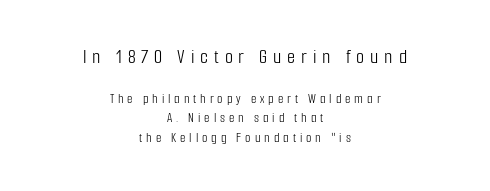
Check the space under the baseline: it is left empty. Counters stay open thanks to moderate or lighter strokes. The passage is arranged like a title page — every line centered. Size contrast runs from large at the top to small at the bottom. This sample keeps an unexceptional amount of space between lines.
